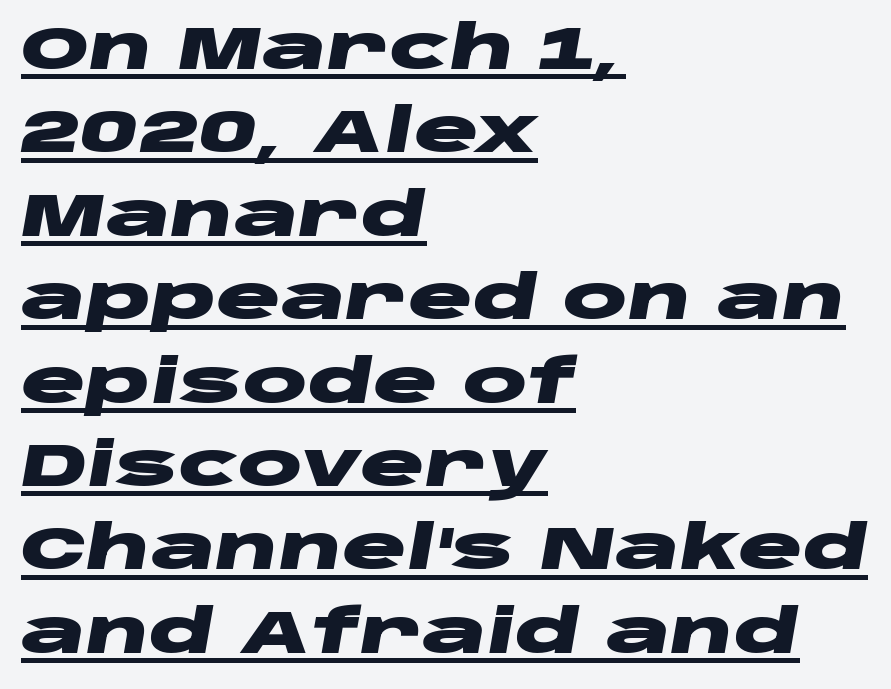
Q: Is the text bold? A: Yes.
Q: Is the text italic (slanted)? A: Yes, it leans right by about 10 degrees.
Q: Is the text underlined? A: Yes.
Q: How is the paragraph aligned? A: Left-aligned.
Q: Is the spacing between letters normal or unusually wide? A: Normal.
Q: Is the spacing between lines tight, normal or loose? A: Normal.
Q: Width (condensed, normal, or wide)? A: Wide.
Q: Stroke contrast? A: Low.
Q: x-height? A: Large.
Q: Monospaced? A: No.
